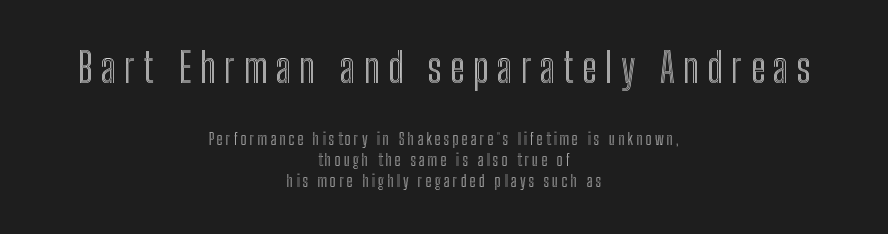
This rendering uses center alignment, leaving both contours irregular but symmetric. Two sizes are in play, and the larger belongs to the first block. This is the regular roman posture of the typeface. Glance below the letters and you will spot only blank space. Observe the wide spacing: letters keep a clear distance from each other. Think of a printed novel: that variable character pitch is what you see here.
